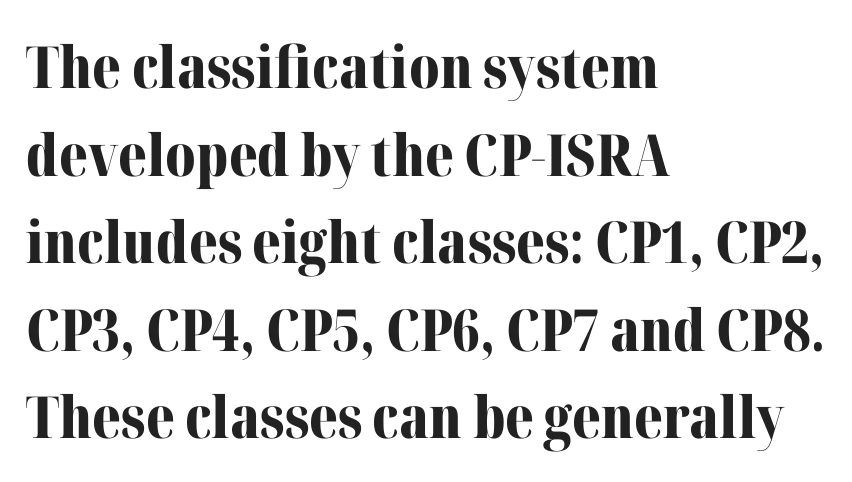
Q: Is the text bold? A: Yes.
Q: Is the text italic (slanted)? A: No, it is upright.
Q: Is the typeface a serif or a sans-serif typeface? A: Serif.
Q: Is the text underlined? A: No.
Q: How is the paragraph aligned? A: Left-aligned.
Q: Is the spacing between letters normal or unusually wide? A: Normal.
Q: Is the spacing between lines tight, normal or loose? A: Normal.
Q: Width (condensed, normal, or wide)? A: Normal.
Q: Stroke contrast? A: Medium.
Q: x-height? A: Medium.
Q: Monospaced? A: No.
